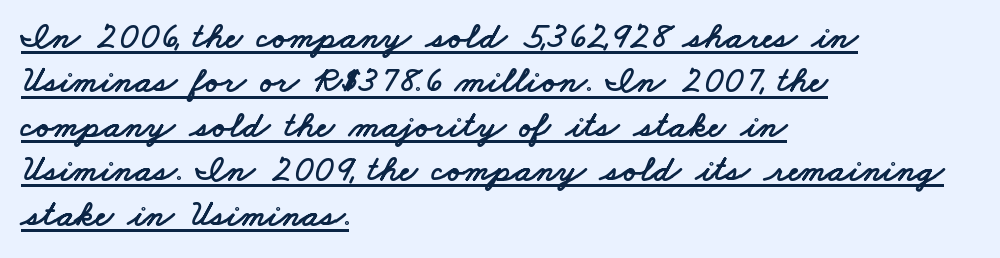
This sample is left-justified, so line endings fall wherever the words run out. Is the letter spacing exaggerated? No — it looks like the ordinary default. In terms of letterform style, serifs are entirely absent. A typographer would call this underscored text. These lines are rendered in a variable-pitch font.
